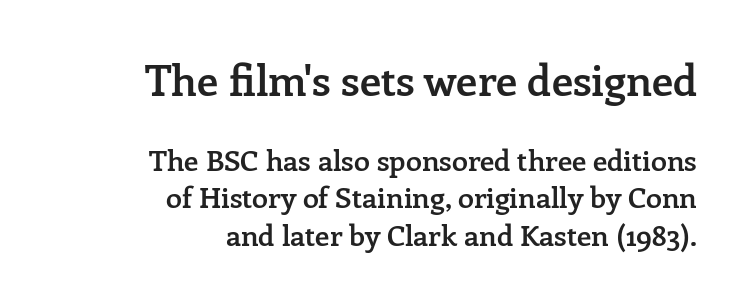
This sample uses plain, unmodified letter spacing. Casual observation: everything's shoved over to the right. Posture: vertical. The rendering uses natural spacing where letterforms have individual widths. Just letters on the line, the space beneath them empty. Compared with typical paragraphs, the rows here are spaced about the same.
